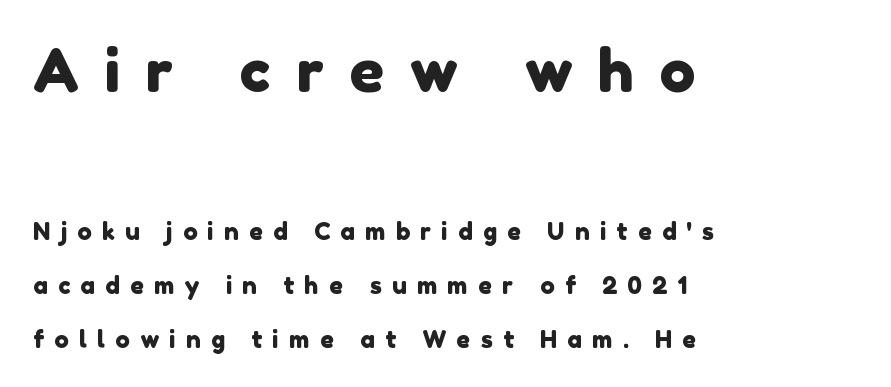
{"serif": "no", "width": "normal", "stroke_contrast": "low", "x_height": "medium", "monospaced": "no", "underline": "no", "align": "left", "line_spacing": "loose", "line_spacing_ratio": 2.25, "letter_spacing": "wide", "letter_spacing_em": 0.43, "larger_block": "first", "size_ratio": 2.5, "glyph_px": 60}
